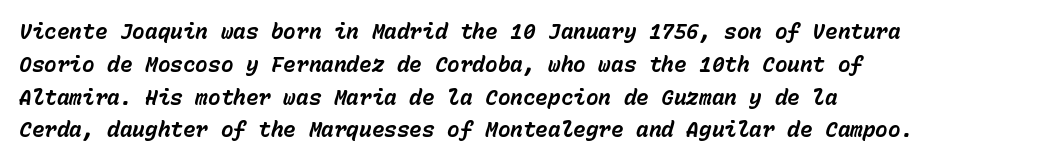
{"italic": "yes", "lean": "right", "slant_degrees": 15, "bold": "yes", "underline": "no", "align": "left", "line_spacing": "normal", "line_spacing_ratio": 1.56, "letter_spacing": "normal", "letter_spacing_em": 0.0, "glyph_px": 21}
